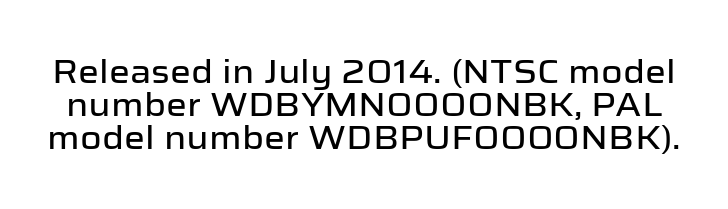
A clean baseline with only descenders dipping below it. Proportional: the letters do not fall into vertical columns. The text was rendered using a sans face with plain stroke endings. Caption: standard tracking, unaltered. The block of text is dense from top to bottom, with scant space between rows.
